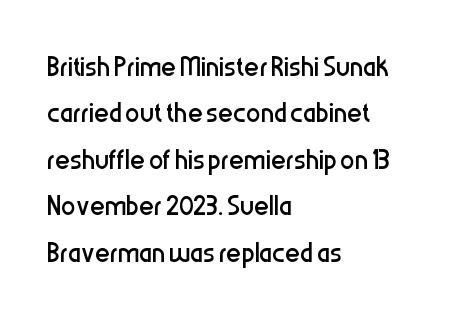
The image shows 36 px regular-weight, condensed sans-serif type, upright; set left-aligned, normal line spacing (1.29x), normal letter spacing, not underlined; low stroke contrast and a medium x-height.
